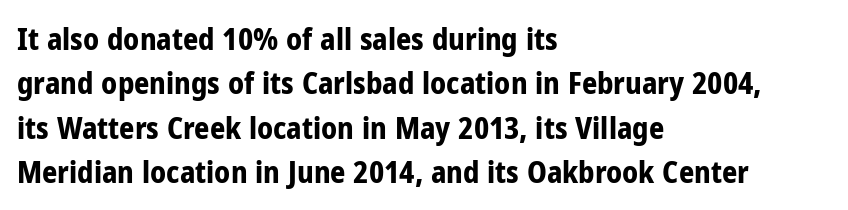
The letters are bold, with thick, heavy strokes. The passage shown has conventional tracking throughout. Line starts are locked; line ends wander. Evenly set lines give the paragraph a standard silhouette. Proportional: the letters do not fall into vertical columns. Any mark beneath the type? The region is blank.
